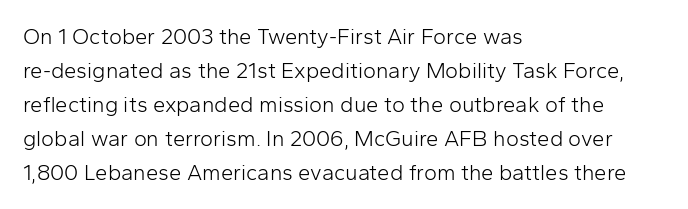
The image shows 22 px text type, upright; set left-aligned, normal line spacing (1.54x), normal letter spacing, not underlined.
